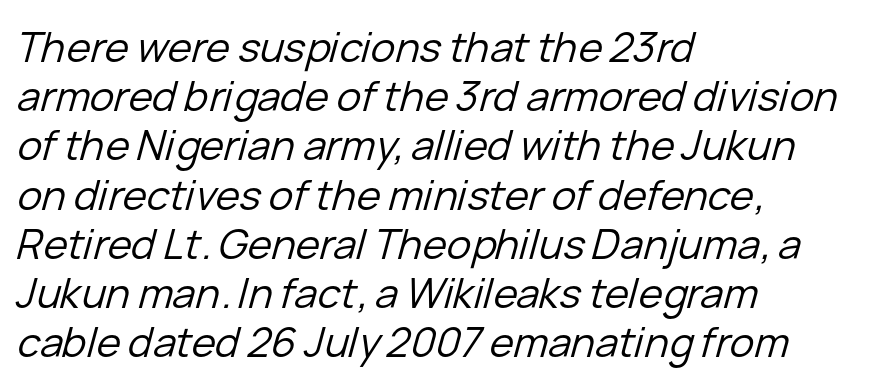
{"italic": "yes", "lean": "right", "slant_degrees": 15, "bold": "no", "weight": "regular", "width": "normal", "stroke_contrast": "low", "x_height": "medium", "monospaced": "no", "underline": "no", "align": "left", "line_spacing_ratio": 1.2, "letter_spacing": "normal", "letter_spacing_em": 0.0, "glyph_px": 41}
